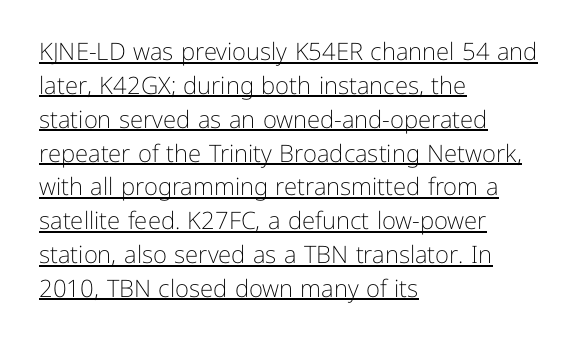
The lettering stays uniformly vertical, giving the passage a roman look. These lines stack with their left ends in a neat column. This rendering features underlined lettering. This block has exactly the height ordinary leading produces. Nobody touched the tracking dial on this one.
